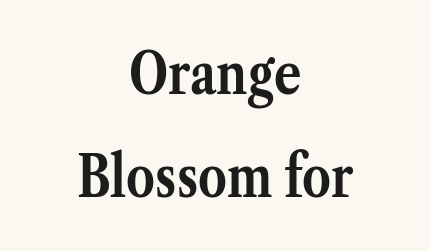
{"serif": "yes", "italic": "no", "bold": "yes", "weight": "semibold", "width": "normal", "stroke_contrast": "medium", "x_height": "medium", "monospaced": "no", "underline": "no", "align": "center", "line_spacing_ratio": 1.81, "letter_spacing": "normal", "letter_spacing_em": 0.0, "glyph_px": 57}
